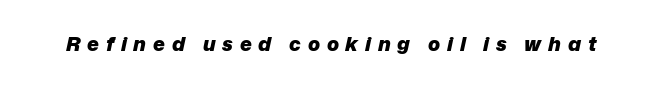
In terms of weight, the rendering is a true, heavy bold. The strip under each line holds only bare page. Here the glyphs are tracked loosely, breaking word shapes into spaced letters. Looking at the ascenders, they clearly lean.
